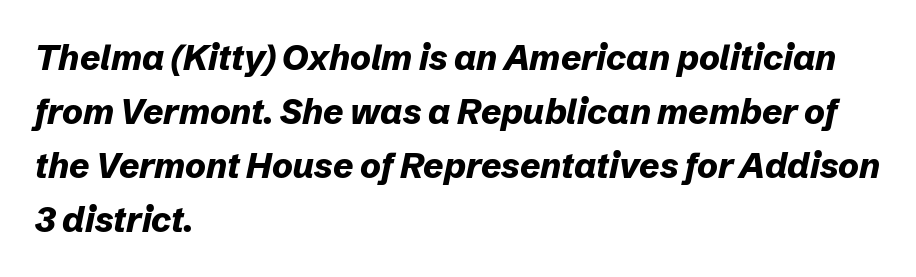
Q: Is the text bold? A: Yes.
Q: Is the text italic (slanted)? A: Yes, it leans right by about 12 degrees.
Q: Is the text underlined? A: No.
Q: How is the paragraph aligned? A: Left-aligned.
Q: Is the spacing between letters normal or unusually wide? A: Normal.
Q: Is the spacing between lines tight, normal or loose? A: Normal.
Q: Width (condensed, normal, or wide)? A: Normal.
Q: Stroke contrast? A: Low.
Q: x-height? A: Medium.
Q: Monospaced? A: No.
